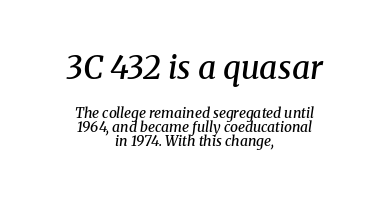
{"serif": "yes", "italic": "yes", "lean": "right", "slant_degrees": 8, "bold": "semi", "weight": "semibold", "width": "normal", "stroke_contrast": "medium", "x_height": "medium", "monospaced": "no", "underline": "no", "align": "center", "line_spacing": "tight", "line_spacing_ratio": 0.99, "letter_spacing": "normal", "letter_spacing_em": 0.0, "larger_block": "first", "size_ratio": 2.29, "glyph_px": 32}
